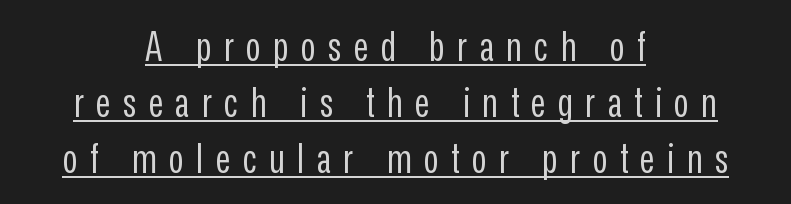
The image shows 41 px regular-weight, condensed sans-serif type, upright; set centered, normal line spacing (1.36x), unusually wide letter spacing (+0.3 em), underlined; low stroke contrast and a medium x-height.
